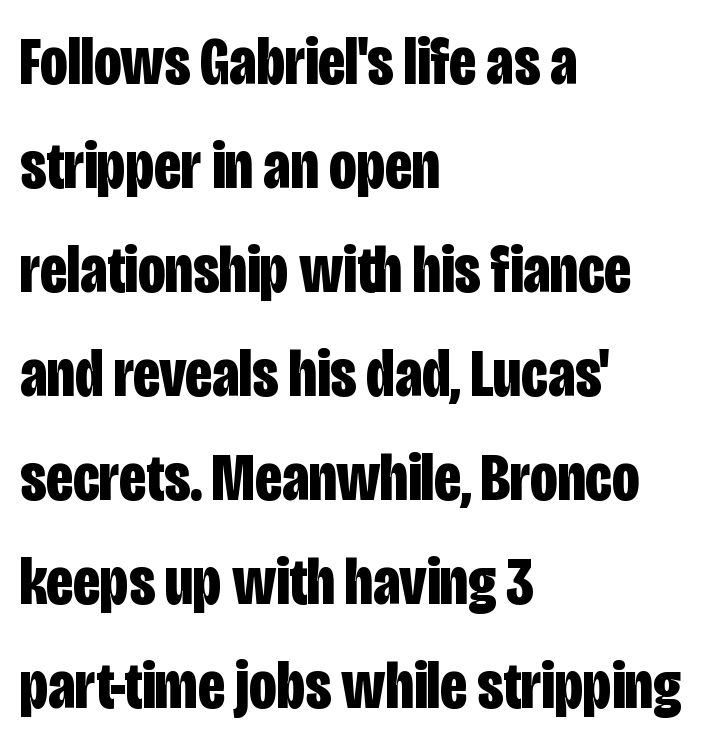
{"serif": "no", "italic": "no", "bold": "yes", "weight": "bold", "width": "condensed", "stroke_contrast": "low", "x_height": "large", "monospaced": "no", "underline": "no", "align": "left", "line_spacing": "normal", "line_spacing_ratio": 1.53, "letter_spacing": "normal", "letter_spacing_em": 0.0, "glyph_px": 68}
